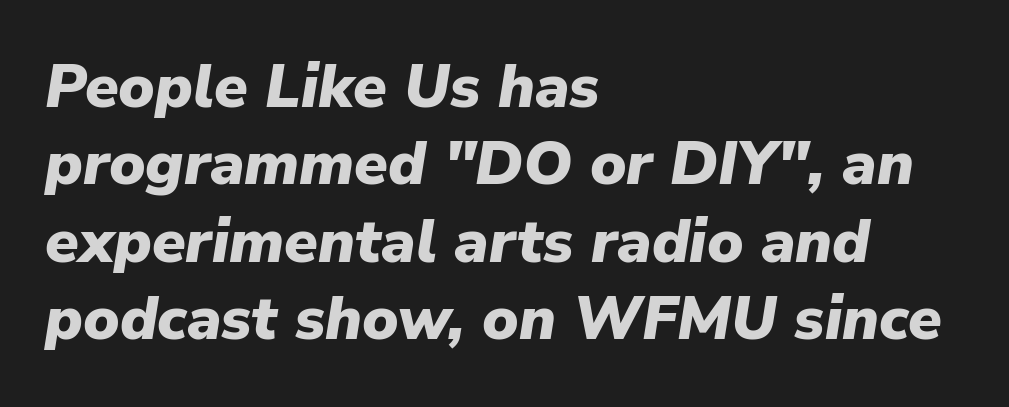
Line spacing here is normal. Does the weight exceed regular? Yes, all the way to bold. Visually the block forms a straight wall on the left and a jagged coastline on the right. Tall strokes in this sample are angled rather than plumb. The letters advance in unequal steps, a hallmark of proportional type. Check under the words: just untouched page.
